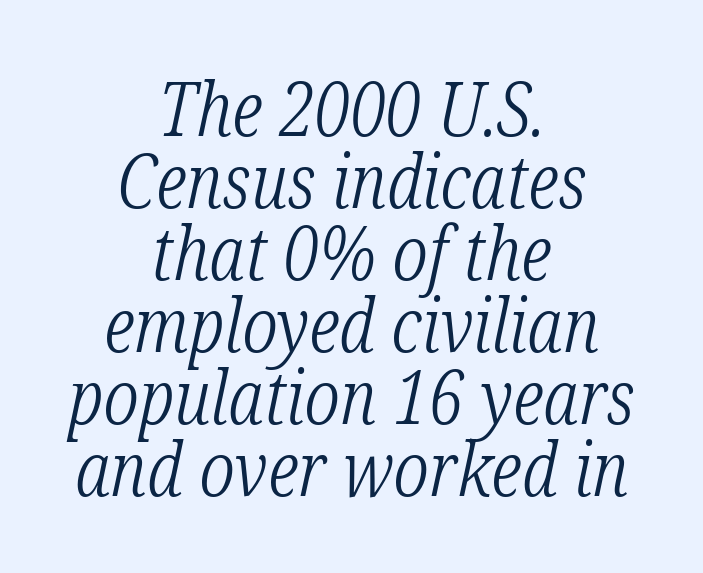
Q: Is the text bold? A: No.
Q: Is the text italic (slanted)? A: Yes, it leans right by about 12 degrees.
Q: Is the typeface a serif or a sans-serif typeface? A: Serif.
Q: Is the text underlined? A: No.
Q: How is the paragraph aligned? A: Centered.
Q: Is the spacing between letters normal or unusually wide? A: Normal.
Q: Is the spacing between lines tight, normal or loose? A: Tight.
Q: Width (condensed, normal, or wide)? A: Condensed.
Q: Stroke contrast? A: Low.
Q: x-height? A: Medium.
Q: Monospaced? A: No.
